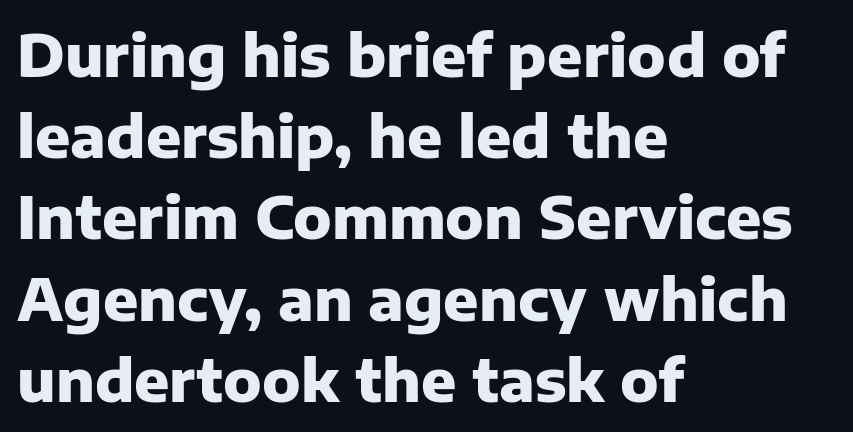
Standard letterfit; no display-style spreading of the glyphs. The gap between lines stays unmarked. Emphasis by weight is at full strength: bold. The paragraph shown leans on its left margin.
